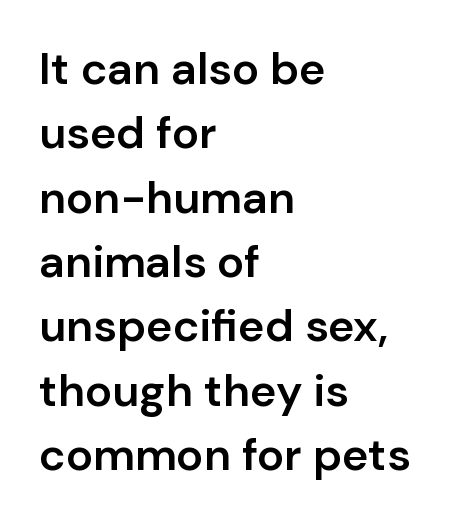
Q: Is the text bold? A: Semi-bold.
Q: Is the text italic (slanted)? A: No, it is upright.
Q: Is the typeface a serif or a sans-serif typeface? A: Sans-serif.
Q: Is the text underlined? A: No.
Q: How is the paragraph aligned? A: Left-aligned.
Q: Is the spacing between letters normal or unusually wide? A: Normal.
Q: Is the spacing between lines tight, normal or loose? A: Normal.
Q: Width (condensed, normal, or wide)? A: Normal.
Q: Stroke contrast? A: Low.
Q: x-height? A: Medium.
Q: Monospaced? A: No.
